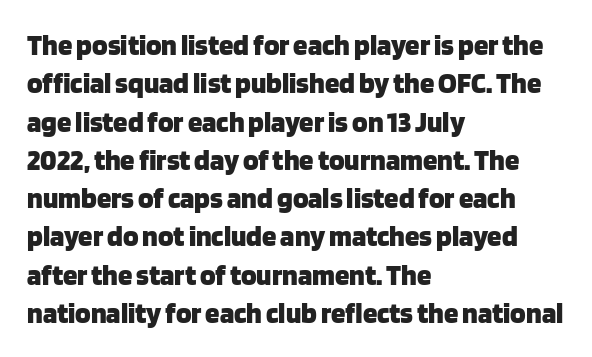
Q: Is the text bold? A: Yes.
Q: Is the text italic (slanted)? A: No, it is upright.
Q: Is the typeface a serif or a sans-serif typeface? A: Sans-serif.
Q: Is the text underlined? A: No.
Q: How is the paragraph aligned? A: Left-aligned.
Q: Is the spacing between letters normal or unusually wide? A: Normal.
Q: Is the spacing between lines tight, normal or loose? A: Normal.
Q: Width (condensed, normal, or wide)? A: Normal.
Q: Stroke contrast? A: Low.
Q: x-height? A: Large.
Q: Monospaced? A: No.
